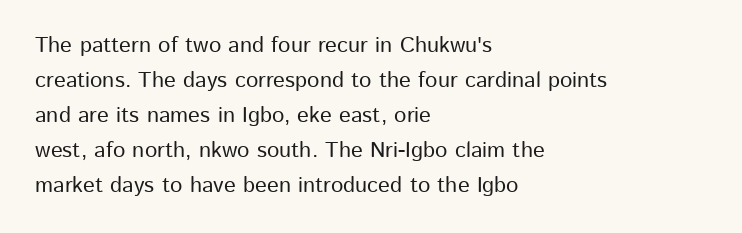
The vertical gap from one line to the next is medium. In terms of posture, this sample is upright. The ragged edge is on the right, which tells us the setting is flush left. Look at the tracking — it's just the regular setting, nothing added. Only glyphs here, with clear space below each row.
